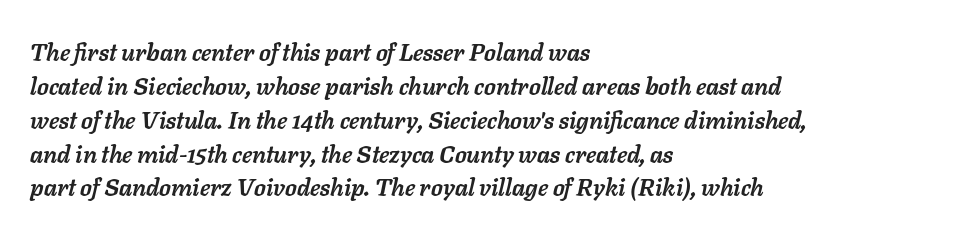
Check under the words: just untouched page. Every row of glyphs begins at an identical x-position on the left. This block has exactly the height ordinary leading produces. Compared with ordinary roman type, these characters are visibly tilted.
